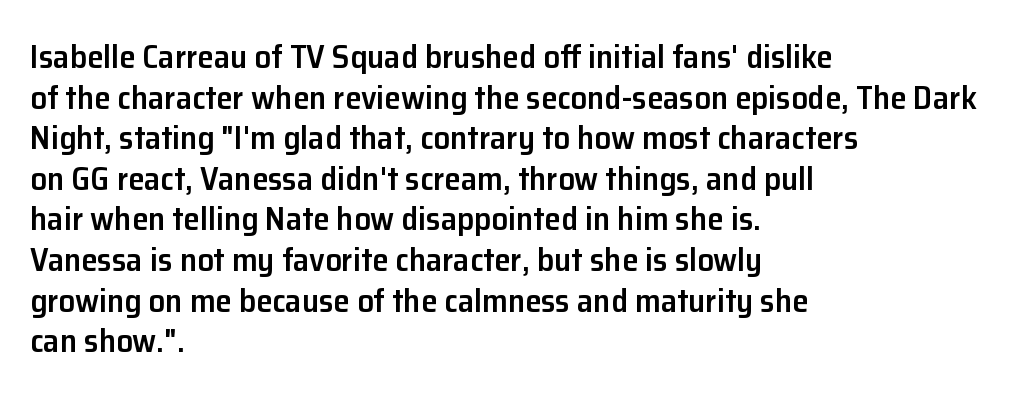
Q: Is the text bold? A: Semi-bold.
Q: Is the text italic (slanted)? A: No, it is upright.
Q: Is the typeface a serif or a sans-serif typeface? A: Sans-serif.
Q: Is the text underlined? A: No.
Q: How is the paragraph aligned? A: Left-aligned.
Q: Is the spacing between letters normal or unusually wide? A: Normal.
Q: Width (condensed, normal, or wide)? A: Normal.
Q: Stroke contrast? A: Low.
Q: x-height? A: Medium.
Q: Monospaced? A: No.
